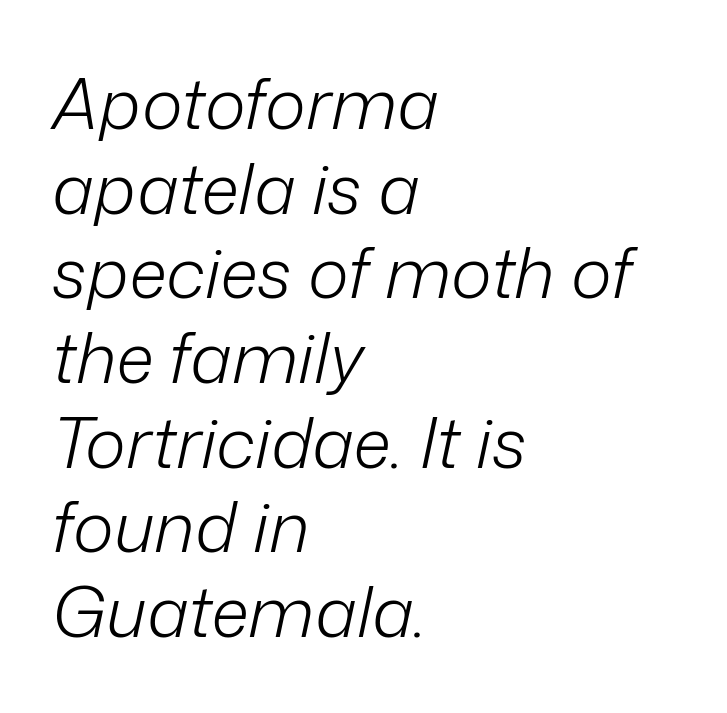
Reading down the block, your eye returns to a fixed left position each line. On a weight scale, this lands at 450 or below. Character widths vary here, with narrow letters taking less room than wide ones. No extra tracking has been applied to these lines. Each row of text sits above clean, open space. Notice how the stems are inclined rather than vertical — that's the hallmark of italics.
